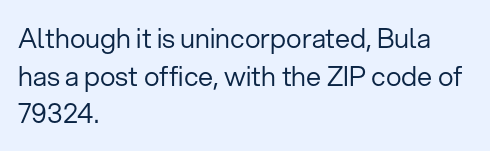
The image shows 27 px text type, upright; set left-aligned, normal line spacing (1.39x), normal letter spacing, not underlined.
